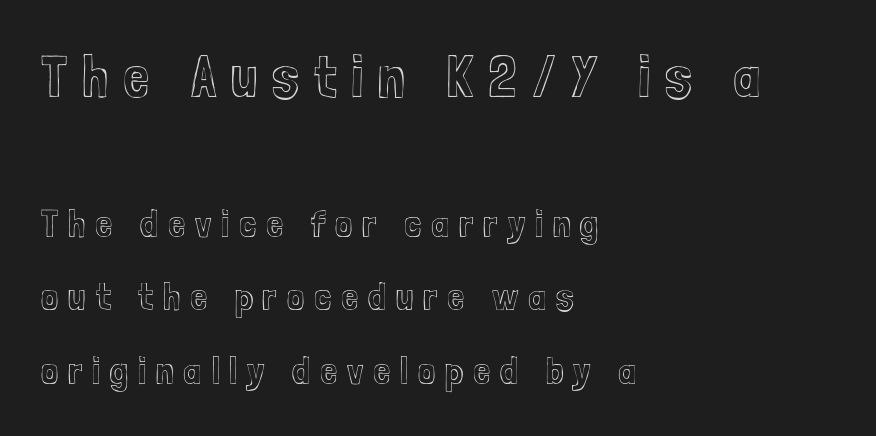
The image shows 59 px condensed type, upright; set left-aligned, line spacing 1.89x, unusually wide letter spacing (+0.25 em), not underlined; the first (top) block is 1.51x larger; a medium x-height.
